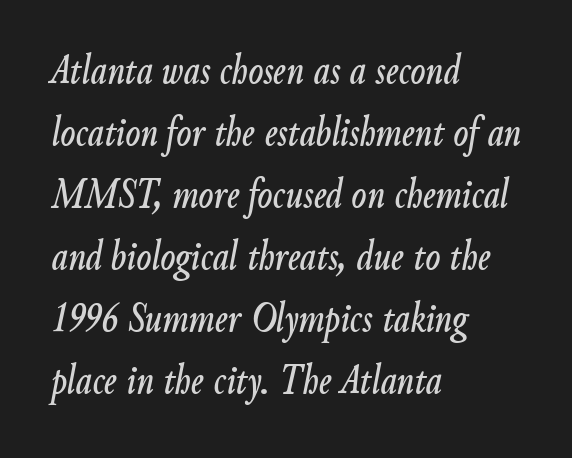
Q: Is the text italic (slanted)? A: Yes, it leans right by about 9 degrees.
Q: Is the text underlined? A: No.
Q: How is the paragraph aligned? A: Left-aligned.
Q: Is the spacing between letters normal or unusually wide? A: Normal.
Q: Is the spacing between lines tight, normal or loose? A: Normal.
Q: Width (condensed, normal, or wide)? A: Condensed.
Q: Stroke contrast? A: Low.
Q: x-height? A: Small.
Q: Monospaced? A: No.
